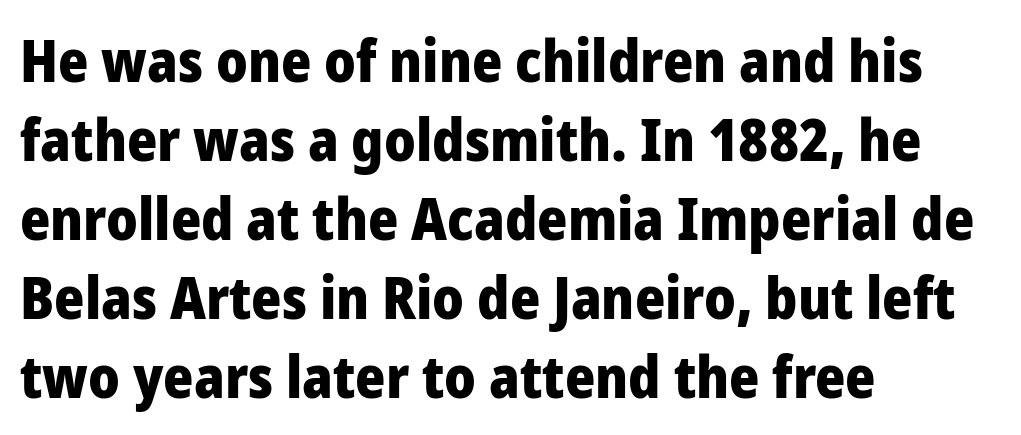
Q: Is the text bold? A: Yes.
Q: Is the text italic (slanted)? A: No, it is upright.
Q: Is the typeface a serif or a sans-serif typeface? A: Sans-serif.
Q: Is the text underlined? A: No.
Q: How is the paragraph aligned? A: Left-aligned.
Q: Is the spacing between letters normal or unusually wide? A: Normal.
Q: Is the spacing between lines tight, normal or loose? A: Normal.
Q: Width (condensed, normal, or wide)? A: Normal.
Q: Stroke contrast? A: Low.
Q: x-height? A: Medium.
Q: Monospaced? A: No.
